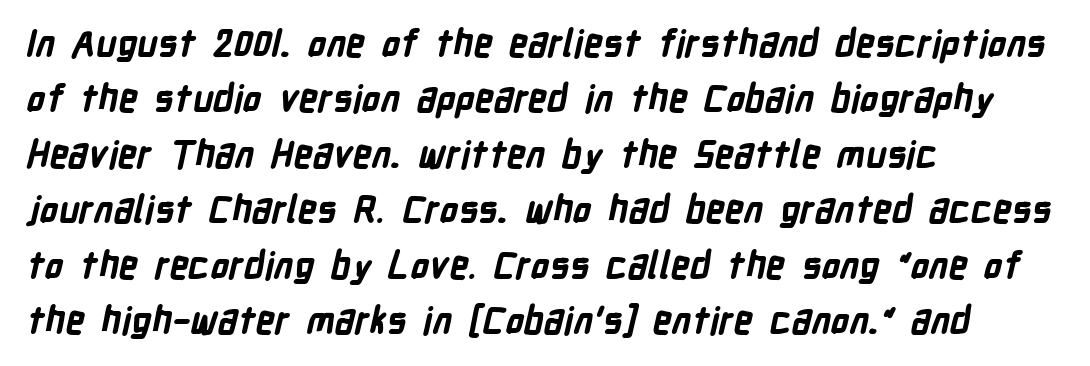
The type is set solid horizontally, with unmodified tracking. One glance says typical: line gaps are just what's usual. The rendering uses a bold face; every stroke is thick and dark. The passage shown is typed in a proportional face where columns would drift. Examine the stroke ends and you'll find no serifs. This sample is left-justified, so line endings fall wherever the words run out.
